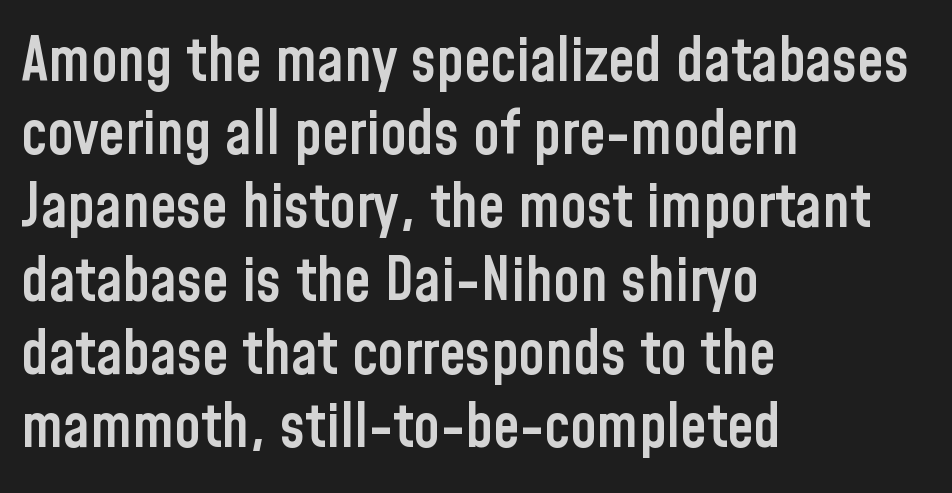
Q: Is the text bold? A: Semi-bold.
Q: Is the text italic (slanted)? A: No, it is upright.
Q: Is the typeface a serif or a sans-serif typeface? A: Sans-serif.
Q: Is the text underlined? A: No.
Q: How is the paragraph aligned? A: Left-aligned.
Q: Is the spacing between letters normal or unusually wide? A: Normal.
Q: Width (condensed, normal, or wide)? A: Condensed.
Q: Stroke contrast? A: Low.
Q: x-height? A: Medium.
Q: Monospaced? A: No.
